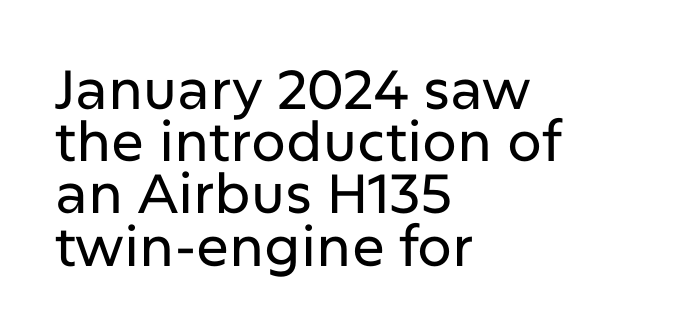
Which margin do the lines hug? The left one — the right edge is uneven. Are there feet on the stems? There aren't — it's a sans. Whoever set this chose condensed vertical rhythm over breathing room. Notice how the stems are strictly vertical — no italics here. In terms of letterspacing, this is plain default setting.
